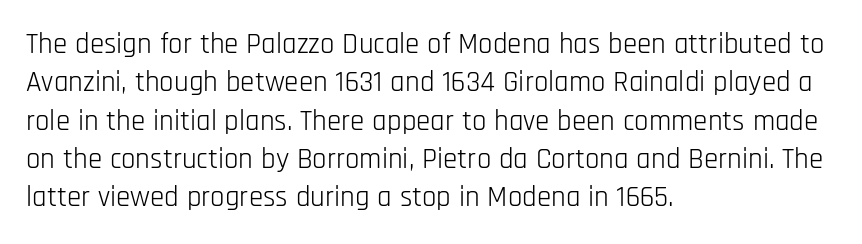
The specimen reads as upright at a glance. Spacing between characters is what you'd get straight out of the box. Varying glyph widths throughout — classic text-font behaviour. Leading matches the norm, producing a regular column.
